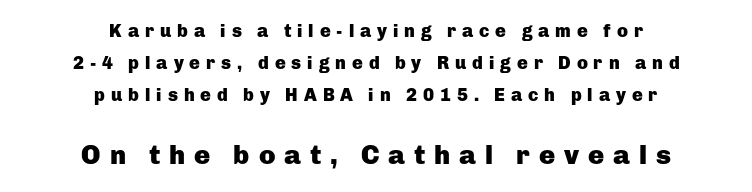
The image shows 27 px bold type, upright; set centered, line spacing 1.79x, unusually wide letter spacing (+0.33 em), not underlined; the second (bottom) block is 1.5x larger.
